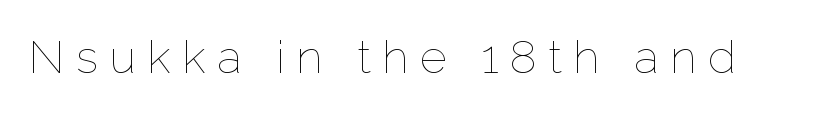
Ordinary non-slanted type is in use. Beneath every word, the page is bare. Characters follow at a spacing far wider than the type designer built in. You could not count columns in this text — the font is proportionally spaced. Is the type heavy? It reads as light-to-regular instead.
